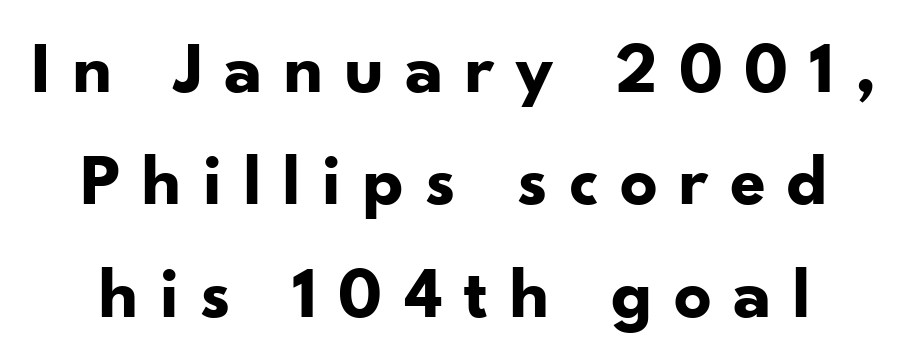
Letter spacing: wide. Weight: bold. The words here are not underlined. The rows are spaced the way most documents space them. The characters display no serif detailing; their extremities are plain.
